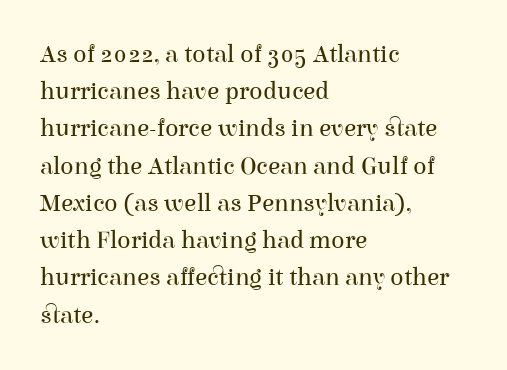
Each new line begins a customary step beneath the previous one. In CSS terms this would be text-align: left. Every character sits straight up, as roman type does. Inter-character spacing is left at the font's built-in metrics.
